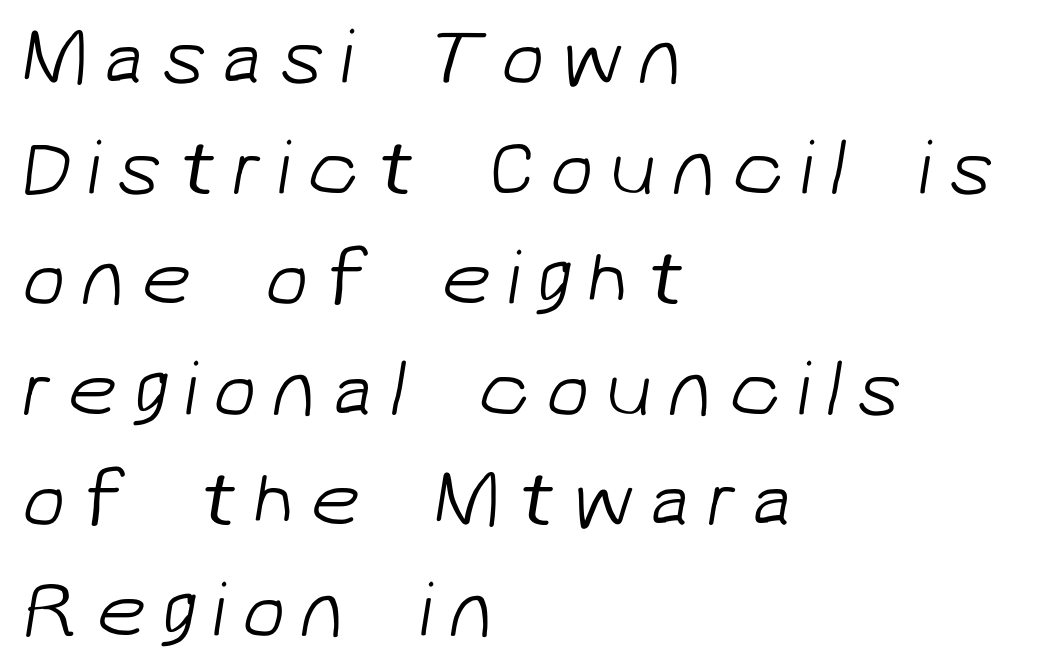
The image shows 79 px light sans-serif type; set left-aligned, normal line spacing (1.4x), unusually wide letter spacing (+0.2 em), not underlined; low stroke contrast and a medium x-height.
